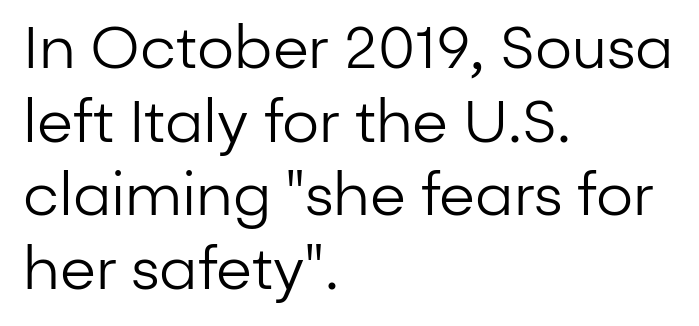
{"serif": "no", "italic": "no", "bold": "no", "weight": "regular", "width": "normal", "stroke_contrast": "low", "x_height": "medium", "monospaced": "no", "underline": "no", "align": "left", "line_spacing": "normal", "line_spacing_ratio": 1.27, "letter_spacing": "normal", "letter_spacing_em": 0.0, "glyph_px": 58}
